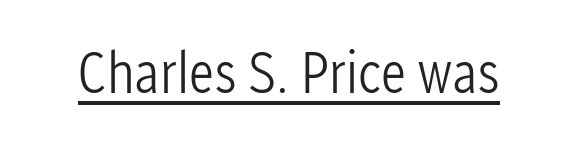
{"serif": "no", "italic": "no", "bold": "no", "weight": "light", "width": "condensed", "stroke_contrast": "low", "x_height": "medium", "monospaced": "no", "underline": "yes", "letter_spacing": "normal", "letter_spacing_em": 0.0, "glyph_px": 59}
